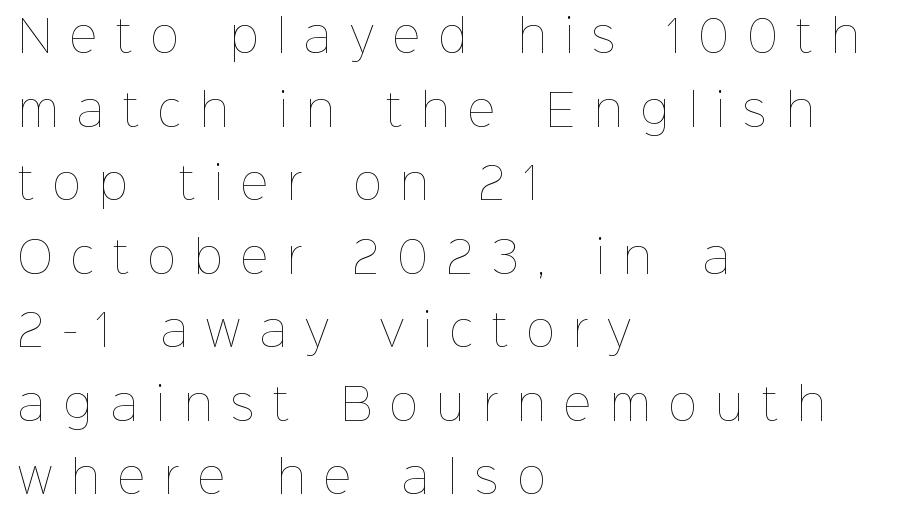
{"italic": "no", "bold": "no", "weight": "thin", "width": "normal", "stroke_contrast": "low", "x_height": "medium", "monospaced": "no", "underline": "no", "align": "left", "line_spacing_ratio": 1.71, "letter_spacing": "wide", "letter_spacing_em": 0.44, "glyph_px": 43}
